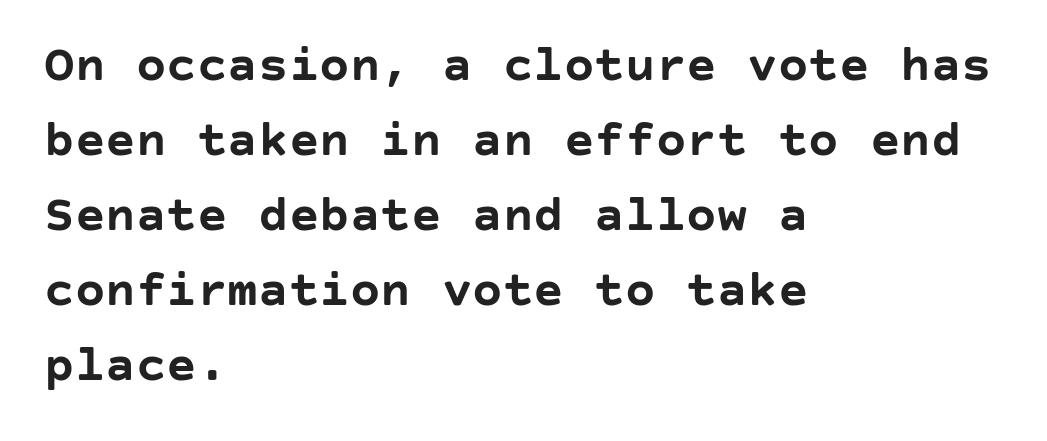
Q: Is the text bold? A: Yes.
Q: Is the text italic (slanted)? A: No, it is upright.
Q: Is the typeface a serif or a sans-serif typeface? A: Sans-serif.
Q: Is the text underlined? A: No.
Q: How is the paragraph aligned? A: Left-aligned.
Q: Is the spacing between letters normal or unusually wide? A: Normal.
Q: Is the spacing between lines tight, normal or loose? A: Normal.
Q: Width (condensed, normal, or wide)? A: Normal.
Q: Stroke contrast? A: Low.
Q: x-height? A: Large.
